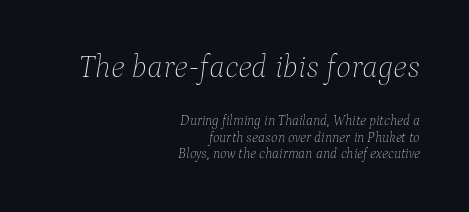
Q: Is the text bold? A: No.
Q: Is the text italic (slanted)? A: Yes, it leans right by about 9 degrees.
Q: Is the text underlined? A: No.
Q: How is the paragraph aligned? A: Right-aligned.
Q: Is the spacing between letters normal or unusually wide? A: Normal.
Q: Which block of text is set in a larger size, the first (top) or the second (bottom)? A: The first (top) one.
Q: Width (condensed, normal, or wide)? A: Normal.
Q: Stroke contrast? A: Low.
Q: x-height? A: Medium.
Q: Monospaced? A: No.
